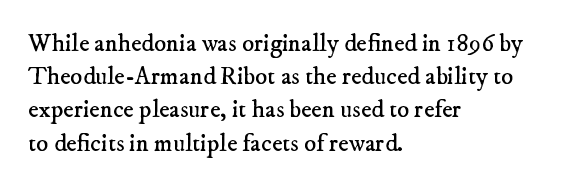
What stands out about the letter spacing? Nothing — it is the standard amount. Normally led — the rows are evenly, conventionally spaced. A student would call this left alignment; a typographer would say flush left, rag right. Check under the words: just untouched page. Think standard paragraph weight, or any step lighter than that.
